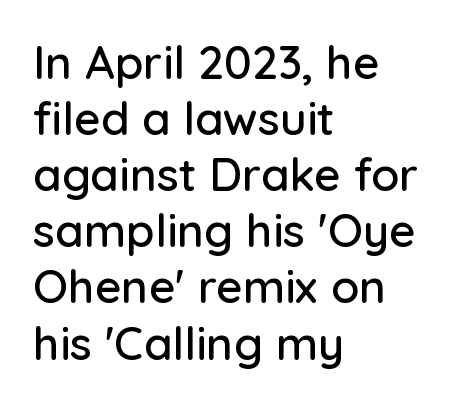
{"serif": "no", "italic": "no", "width": "normal", "stroke_contrast": "low", "x_height": "medium", "monospaced": "no", "underline": "no", "align": "left", "line_spacing_ratio": 1.22, "letter_spacing": "normal", "letter_spacing_em": 0.0, "glyph_px": 46}
